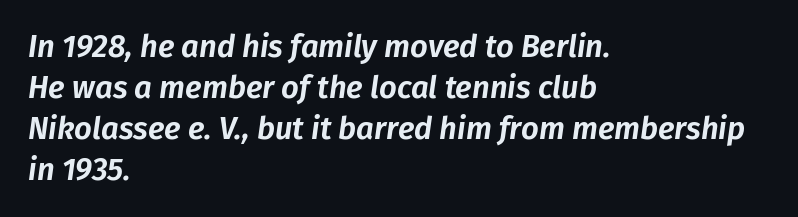
The image shows 31 px text type, italic (leaning right); set left-aligned, normal line spacing (1.32x), normal letter spacing, not underlined; low stroke contrast and a medium x-height.
